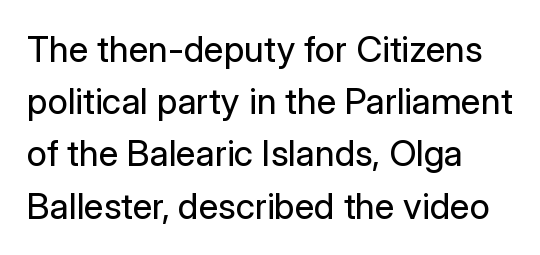
Descenders are the only things crossing below the line. A normal amount of white space separates one row of letters from the next. Ascenders rise straight up at ninety degrees. The compositor pushed each line to the left boundary. Stems here are at most as thick as an everyday book face.
